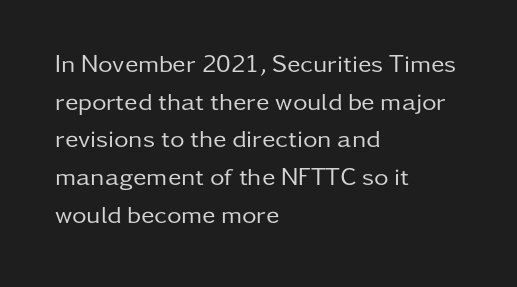
The face used here is rendered with its standard letterfit. Just letters on the line, the space beneath them empty. Caption: face not bold, strokes unweighted. Line spacing here is normal.
